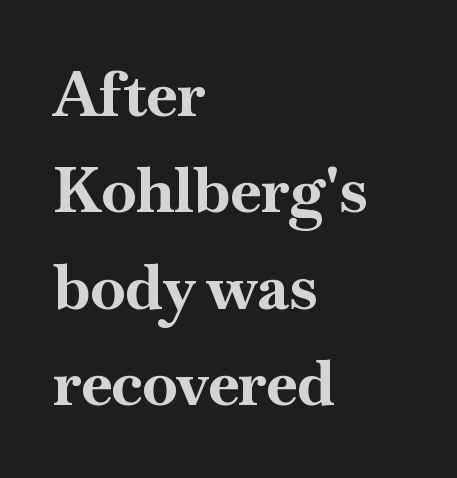
The image shows 63 px bold serif type, upright; set left-aligned, normal line spacing (1.53x), normal letter spacing, not underlined; high stroke contrast and a small x-height.
